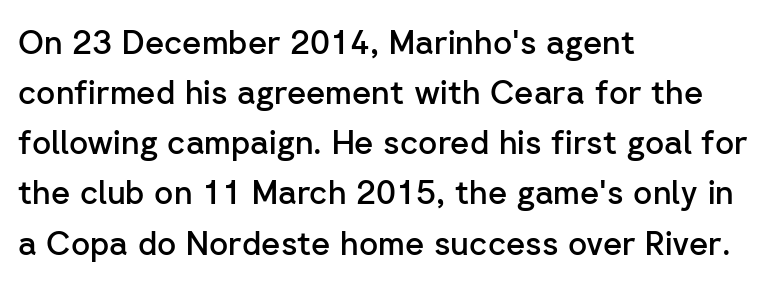
{"serif": "no", "italic": "no", "bold": "semi", "weight": "semibold", "width": "normal", "stroke_contrast": "low", "x_height": "medium", "monospaced": "no", "underline": "no", "align": "left", "line_spacing": "normal", "line_spacing_ratio": 1.52, "letter_spacing": "normal", "letter_spacing_em": 0.0, "glyph_px": 33}
